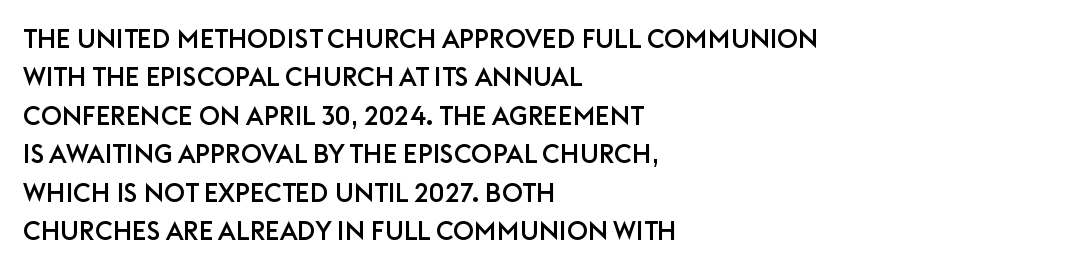
The image shows 26 px text type, upright; set left-aligned, normal line spacing (1.48x), normal letter spacing, not underlined.
